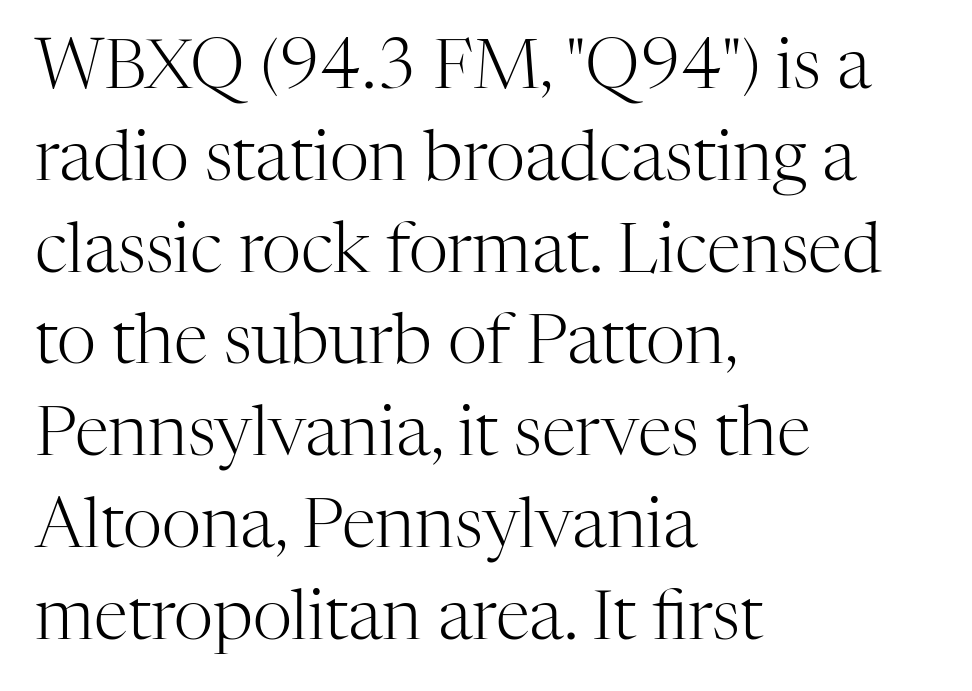
The image shows 69 px light serif type, upright; set left-aligned, normal line spacing (1.33x), normal letter spacing, not underlined; high stroke contrast and a medium x-height.
